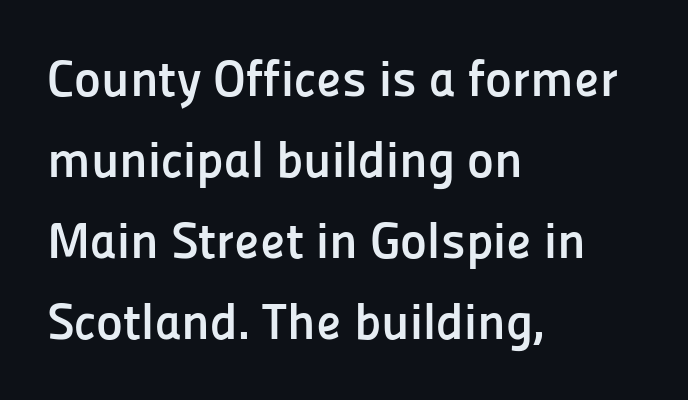
Q: Is the text bold? A: Yes.
Q: Is the text italic (slanted)? A: No, it is upright.
Q: Is the typeface a serif or a sans-serif typeface? A: Sans-serif.
Q: Is the text underlined? A: No.
Q: How is the paragraph aligned? A: Left-aligned.
Q: Is the spacing between letters normal or unusually wide? A: Normal.
Q: Is the spacing between lines tight, normal or loose? A: Normal.
Q: Width (condensed, normal, or wide)? A: Normal.
Q: Stroke contrast? A: Low.
Q: x-height? A: Medium.
Q: Monospaced? A: No.
